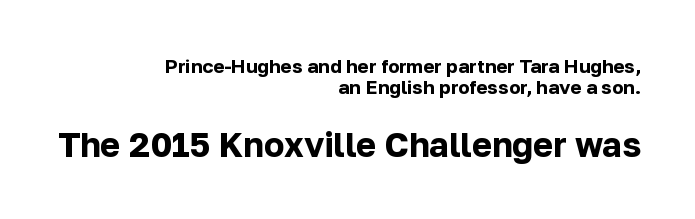
Q: Is the text bold? A: Yes.
Q: Is the text italic (slanted)? A: No, it is upright.
Q: Is the typeface a serif or a sans-serif typeface? A: Sans-serif.
Q: Is the text underlined? A: No.
Q: How is the paragraph aligned? A: Right-aligned.
Q: Is the spacing between letters normal or unusually wide? A: Normal.
Q: Is the spacing between lines tight, normal or loose? A: Tight.
Q: Which block of text is set in a larger size, the first (top) or the second (bottom)? A: The second (bottom) one.
Q: Width (condensed, normal, or wide)? A: Normal.
Q: Stroke contrast? A: Low.
Q: x-height? A: Medium.
Q: Monospaced? A: No.
